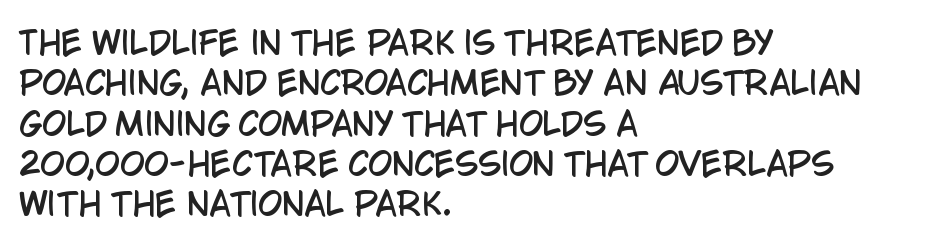
The letterforms sit shoulder to shoulder at normal distance. Style check: upright. In terms of leading, this rendering sits right in the middle. Underline: absent. Font category for this specimen: sans-serif.
